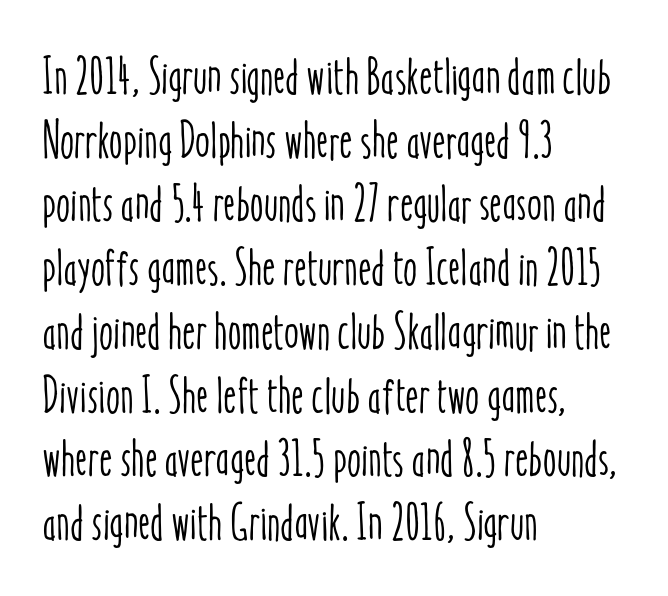
{"italic": "no", "width": "condensed", "stroke_contrast": "low", "x_height": "medium", "monospaced": "no", "underline": "no", "align": "left", "line_spacing": "normal", "line_spacing_ratio": 1.25, "letter_spacing": "normal", "letter_spacing_em": 0.0, "glyph_px": 51}
